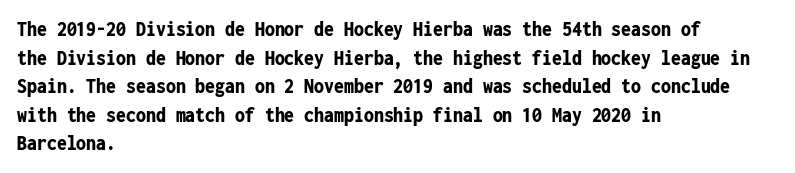
The image shows 22 px bold type, upright; set left-aligned, normal line spacing (1.3x), normal letter spacing, not underlined.
